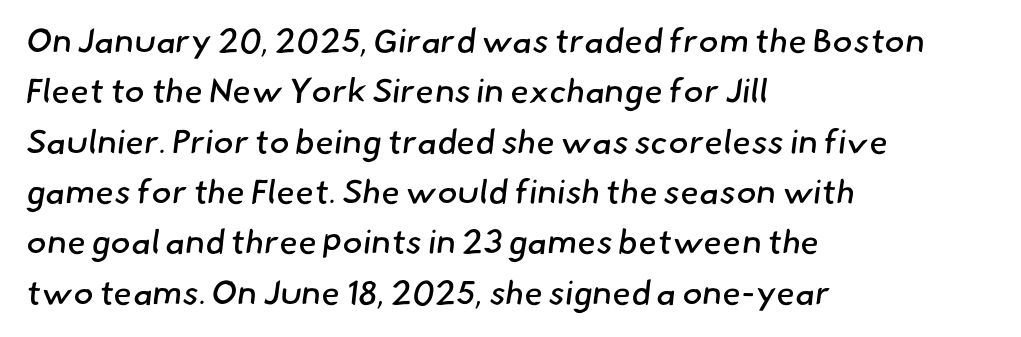
The image shows 34 px regular-weight sans-serif type; set left-aligned, normal line spacing (1.48x), normal letter spacing, not underlined; low stroke contrast and a small x-height.
